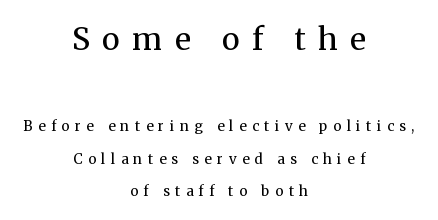
{"serif": "yes", "italic": "no", "bold": "no", "weight": "regular", "width": "normal", "stroke_contrast": "medium", "x_height": "medium", "monospaced": "no", "underline": "no", "align": "center", "line_spacing": "loose", "line_spacing_ratio": 2.35, "letter_spacing": "wide", "letter_spacing_em": 0.4, "larger_block": "first", "size_ratio": 2.21, "glyph_px": 31}
